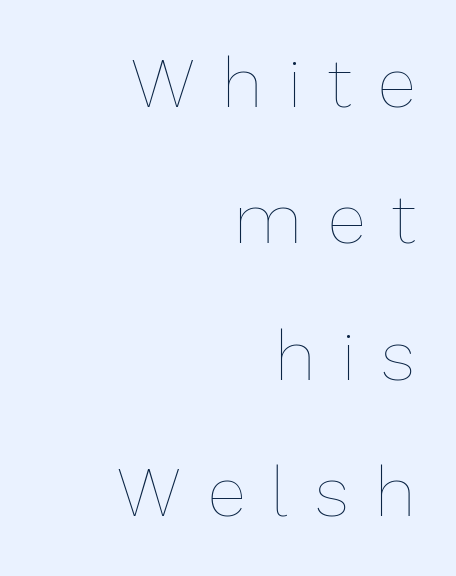
The image shows 70 px thin type, upright; set right-aligned, loose line spacing (1.95x), unusually wide letter spacing (+0.38 em), not underlined; low stroke contrast and a medium x-height.
